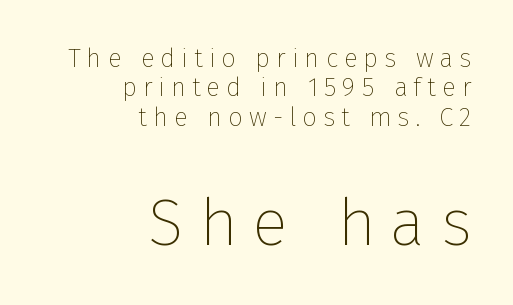
The image shows 66 px thin sans-serif type, upright; set right-aligned, tight line spacing (1.13x), unusually wide letter spacing (+0.23 em), not underlined; the second (bottom) block is 2.54x larger; low stroke contrast and a medium x-height.
